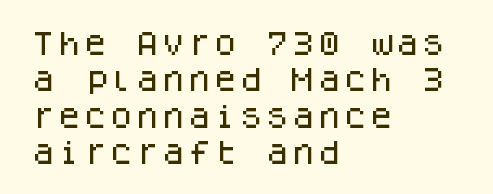
Q: Is the text italic (slanted)? A: No, it is upright.
Q: Is the text underlined? A: No.
Q: How is the paragraph aligned? A: Left-aligned.
Q: Is the spacing between letters normal or unusually wide? A: Normal.
Q: Is the spacing between lines tight, normal or loose? A: Normal.
